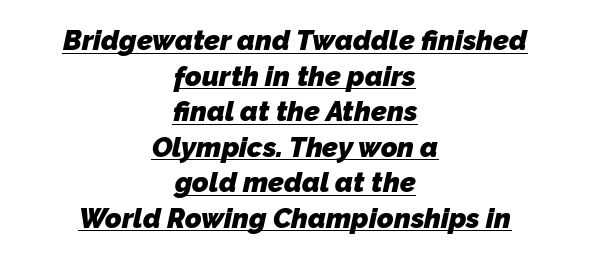
Q: Is the text bold? A: Yes.
Q: Is the typeface a serif or a sans-serif typeface? A: Sans-serif.
Q: Is the text underlined? A: Yes.
Q: How is the paragraph aligned? A: Centered.
Q: Is the spacing between letters normal or unusually wide? A: Normal.
Q: Is the spacing between lines tight, normal or loose? A: Normal.
Q: Width (condensed, normal, or wide)? A: Normal.
Q: Stroke contrast? A: Low.
Q: x-height? A: Medium.
Q: Monospaced? A: No.
